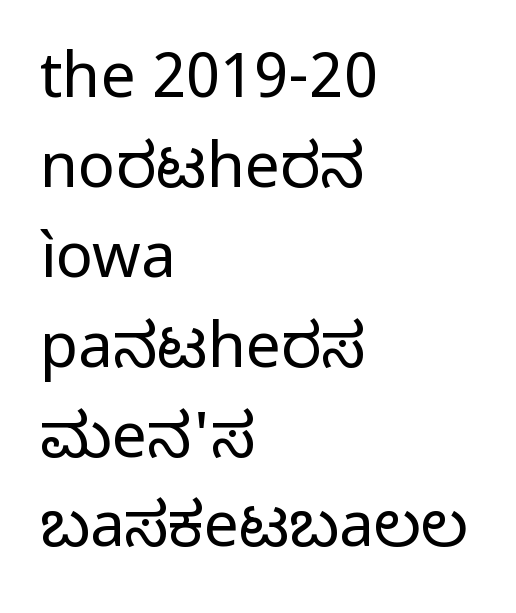
Each word holds together tightly as a unit, with standard inter-letter gaps. Each letter's strokes conclude bluntly, with no projecting serifs. The cut favours lightness, reaching ordinary text weight at its darkest. Do the characters align in a grid? No, the font is proportional.
